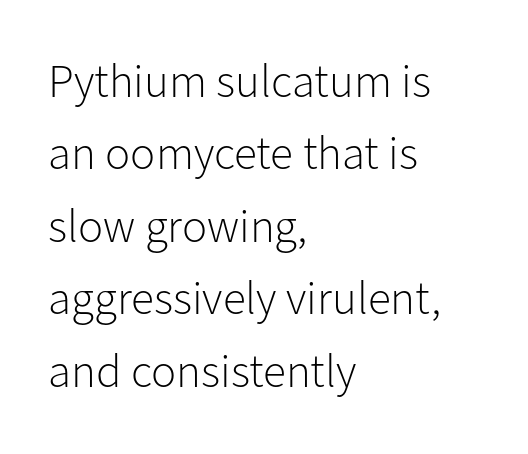
Q: Is the text bold? A: No.
Q: Is the text italic (slanted)? A: No, it is upright.
Q: Is the typeface a serif or a sans-serif typeface? A: Sans-serif.
Q: Is the text underlined? A: No.
Q: How is the paragraph aligned? A: Left-aligned.
Q: Is the spacing between letters normal or unusually wide? A: Normal.
Q: Is the spacing between lines tight, normal or loose? A: Normal.
Q: Width (condensed, normal, or wide)? A: Normal.
Q: Stroke contrast? A: Low.
Q: x-height? A: Medium.
Q: Monospaced? A: No.
